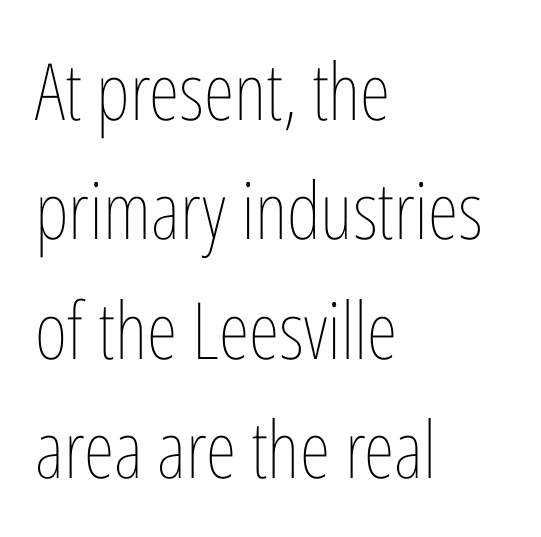
The specimen omits any rule beneath the text block's lines. Short and long lines alike share a common starting point at left. Varying glyph widths throughout — classic text-font behaviour. Stems here are at most as thick as an everyday book face.
